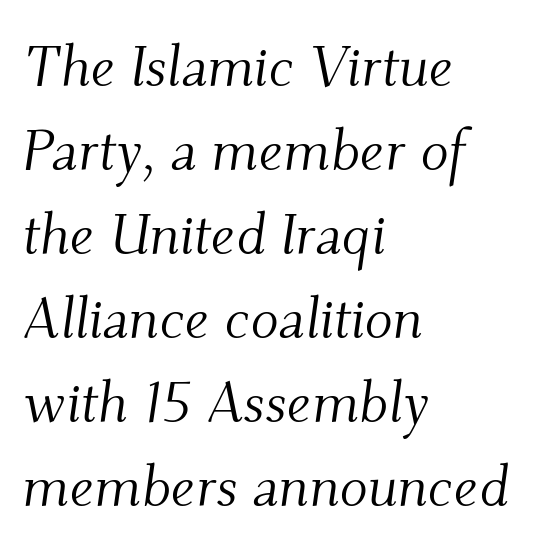
Q: Is the text bold? A: No.
Q: Is the text italic (slanted)? A: Yes, it leans right by about 9 degrees.
Q: Is the typeface a serif or a sans-serif typeface? A: Serif.
Q: Is the text underlined? A: No.
Q: How is the paragraph aligned? A: Left-aligned.
Q: Is the spacing between letters normal or unusually wide? A: Normal.
Q: Is the spacing between lines tight, normal or loose? A: Normal.
Q: Width (condensed, normal, or wide)? A: Normal.
Q: Stroke contrast? A: Medium.
Q: x-height? A: Small.
Q: Monospaced? A: No.
